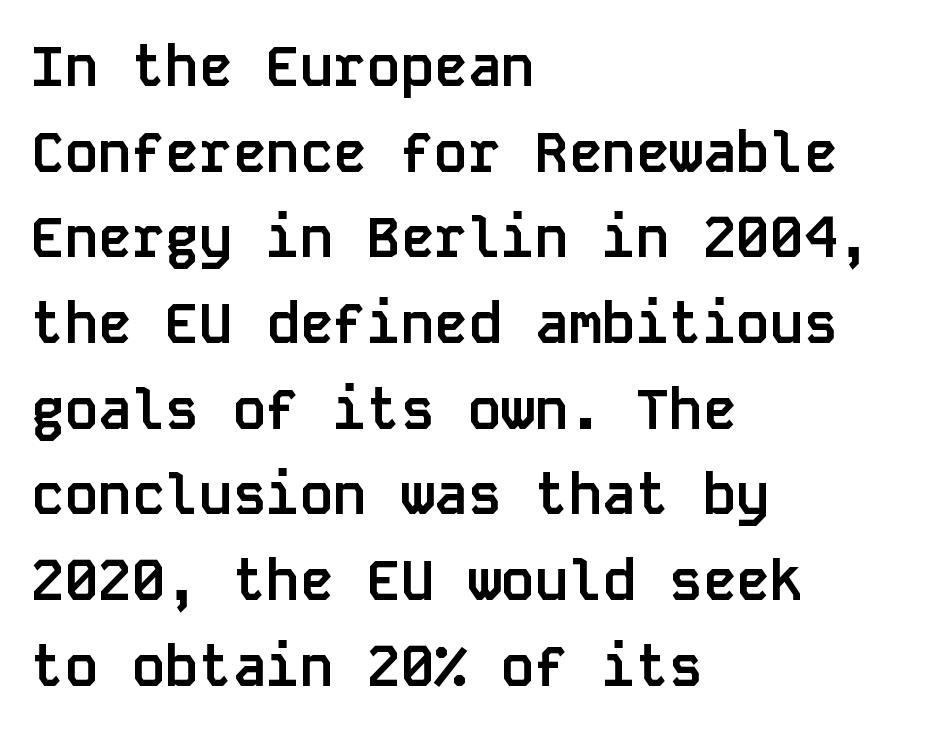
What stands out about the letter spacing? Nothing — it is the standard amount. Weight: bold. It's the straight-up-and-down kind of type. Spacing verdict: monospaced, one width for all characters. Observe the absence of serifs on each vertical stroke in this sample.
